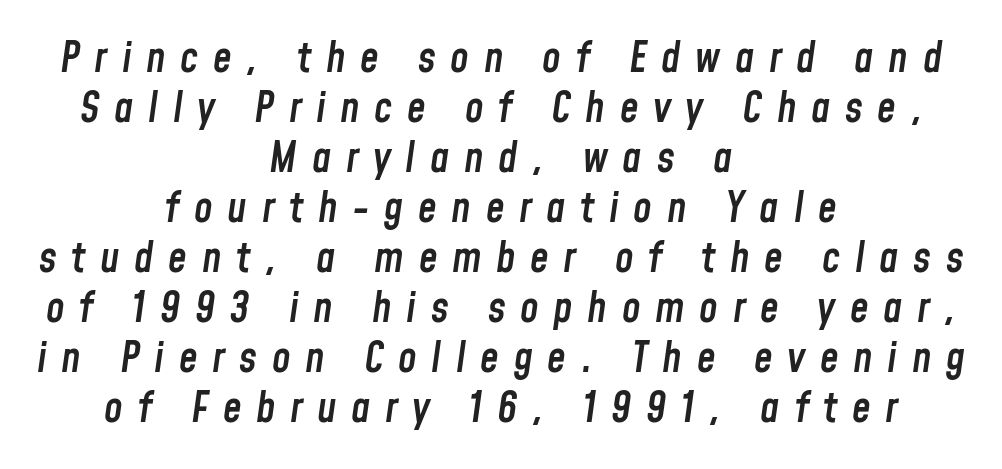
The image shows 42 px semibold, condensed type, italic (leaning right); set centered, line spacing 1.19x, unusually wide letter spacing (+0.35 em), not underlined; low stroke contrast and a medium x-height.
